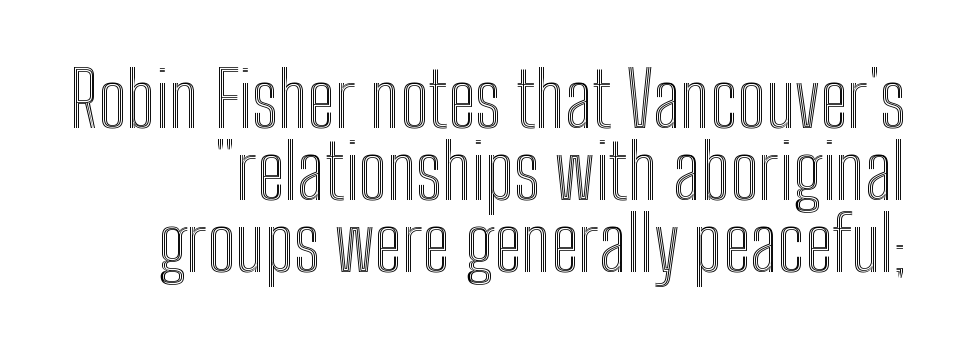
Q: Is the text italic (slanted)? A: No, it is upright.
Q: Is the text underlined? A: No.
Q: Is the spacing between letters normal or unusually wide? A: Normal.
Q: Is the spacing between lines tight, normal or loose? A: Tight.
Q: Width (condensed, normal, or wide)? A: Condensed.
Q: x-height? A: Medium.
Q: Monospaced? A: No.
